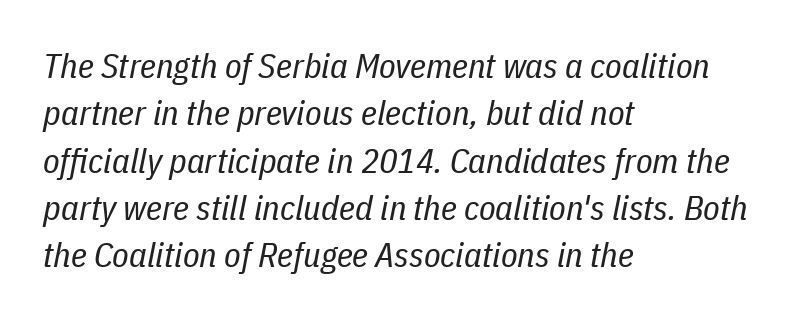
Q: Is the text bold? A: No.
Q: Is the text italic (slanted)? A: Yes, it leans right by about 11 degrees.
Q: Is the text underlined? A: No.
Q: How is the paragraph aligned? A: Left-aligned.
Q: Is the spacing between letters normal or unusually wide? A: Normal.
Q: Is the spacing between lines tight, normal or loose? A: Normal.
Q: Width (condensed, normal, or wide)? A: Condensed.
Q: Stroke contrast? A: Low.
Q: x-height? A: Medium.
Q: Monospaced? A: No.
